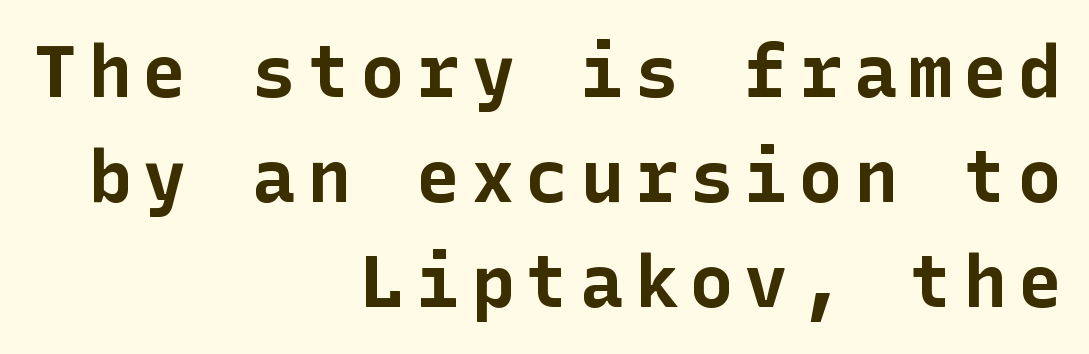
{"serif": "no", "italic": "no", "bold": "yes", "weight": "bold", "width": "normal", "stroke_contrast": "low", "x_height": "medium", "underline": "no", "align": "right", "line_spacing": "normal", "line_spacing_ratio": 1.44, "glyph_px": 73}
